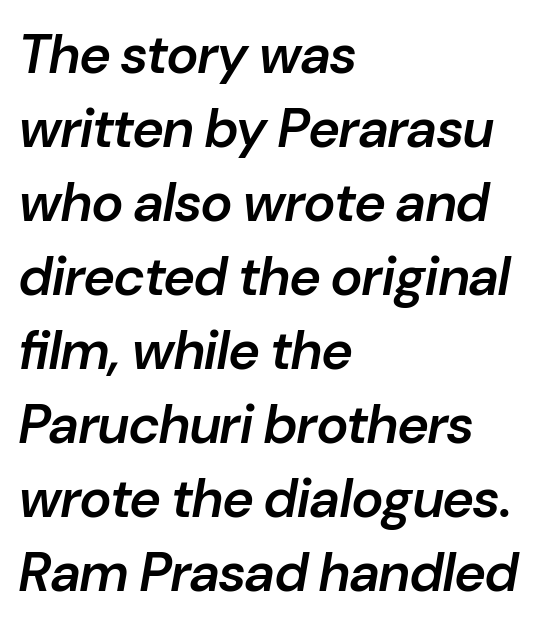
{"italic": "yes", "lean": "right", "slant_degrees": 10, "bold": "semi", "weight": "semibold", "width": "normal", "stroke_contrast": "low", "x_height": "medium", "monospaced": "no", "underline": "no", "align": "left", "line_spacing": "normal", "line_spacing_ratio": 1.37, "letter_spacing": "normal", "letter_spacing_em": 0.0, "glyph_px": 54}
